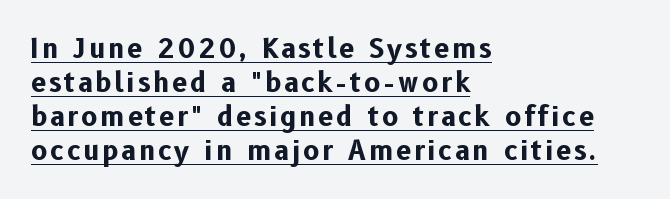
These lines were composed using upright roman letters. Honestly, the row spacing looks completely unremarkable. Every letter is thick-stroked: bold, no question. Decoration check: the copy is underlined. Short and long lines alike share a common starting point at left.
